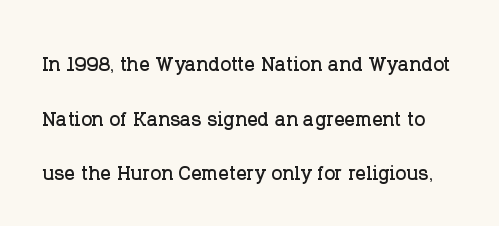
The image shows 26 px text type, upright; set loose line spacing (2.1x), normal letter spacing, not underlined.
